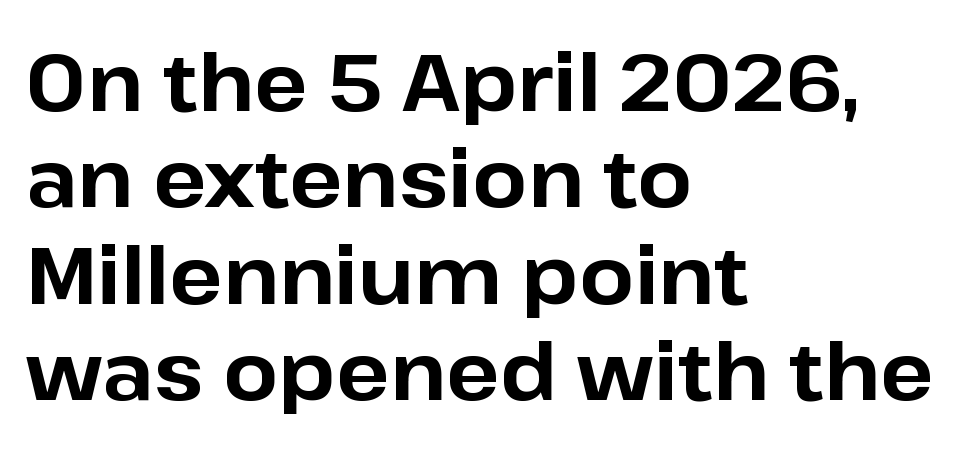
The image shows 79 px bold sans-serif type, upright; set left-aligned, line spacing 1.22x, normal letter spacing, not underlined; low stroke contrast and a medium x-height.
